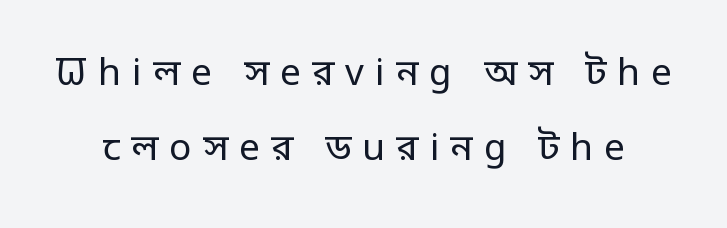
The font family rendered here belongs to the sans-serif group. Baseline-to-baseline distance is far greater than the letter height. Proportional: the letters do not fall into vertical columns. Do the letters lean? They stand straight.
